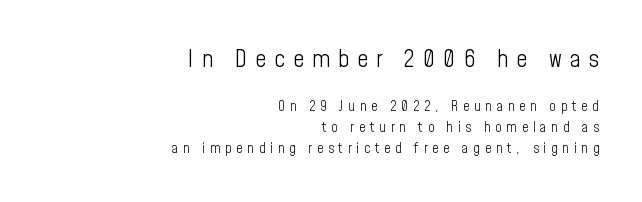
Q: Is the text bold? A: No.
Q: Is the text italic (slanted)? A: No, it is upright.
Q: Is the text underlined? A: No.
Q: How is the paragraph aligned? A: Right-aligned.
Q: Is the spacing between letters normal or unusually wide? A: Unusually wide.
Q: Is the spacing between lines tight, normal or loose? A: Normal.
Q: Which block of text is set in a larger size, the first (top) or the second (bottom)? A: The first (top) one.
